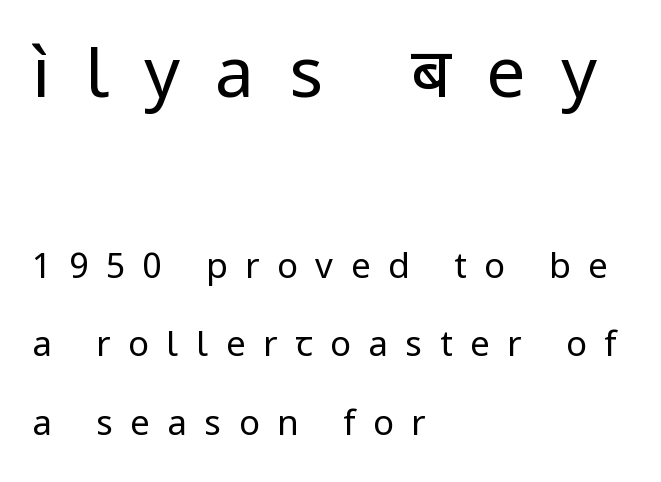
The image shows 70 px regular-weight sans-serif type, upright; set left-aligned, loose line spacing (2.24x), unusually wide letter spacing (+0.5 em), not underlined; the first (top) block is 2.0x larger; low stroke contrast and a medium x-height.
